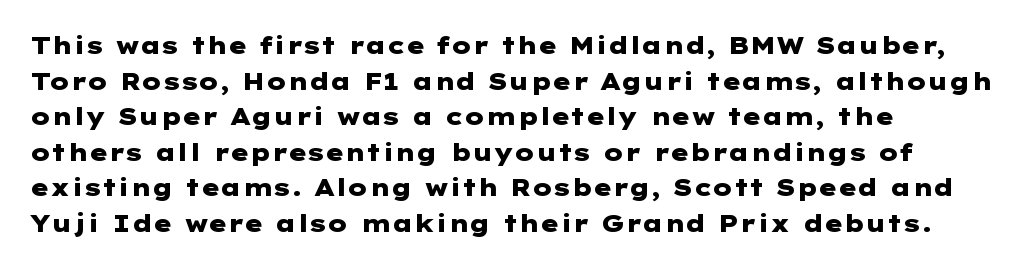
Q: Is the text bold? A: Yes.
Q: Is the text italic (slanted)? A: No, it is upright.
Q: Is the text underlined? A: No.
Q: How is the paragraph aligned? A: Left-aligned.
Q: Is the spacing between letters normal or unusually wide? A: Normal.
Q: Is the spacing between lines tight, normal or loose? A: Normal.
